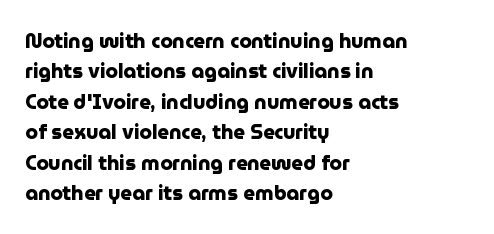
Q: Is the text bold? A: Yes.
Q: Is the text italic (slanted)? A: No, it is upright.
Q: Is the text underlined? A: No.
Q: How is the paragraph aligned? A: Left-aligned.
Q: Is the spacing between letters normal or unusually wide? A: Normal.
Q: Is the spacing between lines tight, normal or loose? A: Normal.
